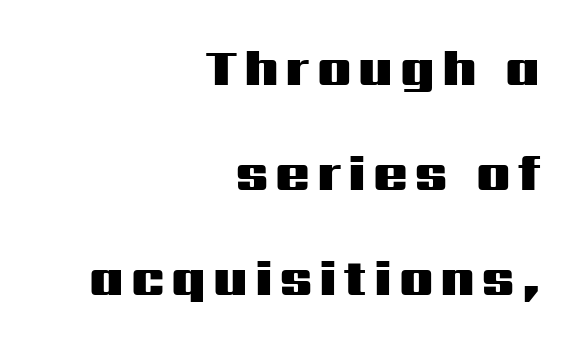
{"serif": "no", "italic": "no", "bold": "yes", "weight": "heavy", "width": "wide", "stroke_contrast": "medium", "x_height": "medium", "monospaced": "no", "underline": "no", "align": "right", "line_spacing": "loose", "line_spacing_ratio": 2.06, "glyph_px": 51}
